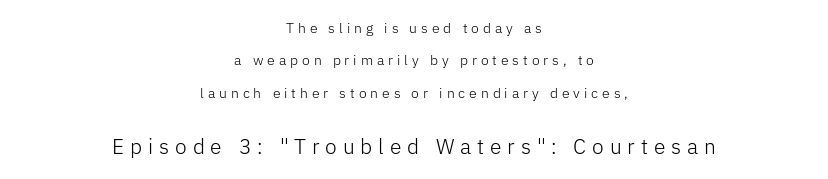
Style check: upright. Here the second block reads like a headline and the first like body copy. Glance below the letters and you will spot only blank space. If you folded the block vertically in half, each line would mirror itself in length. Counters stay open thanks to moderate or lighter strokes.
